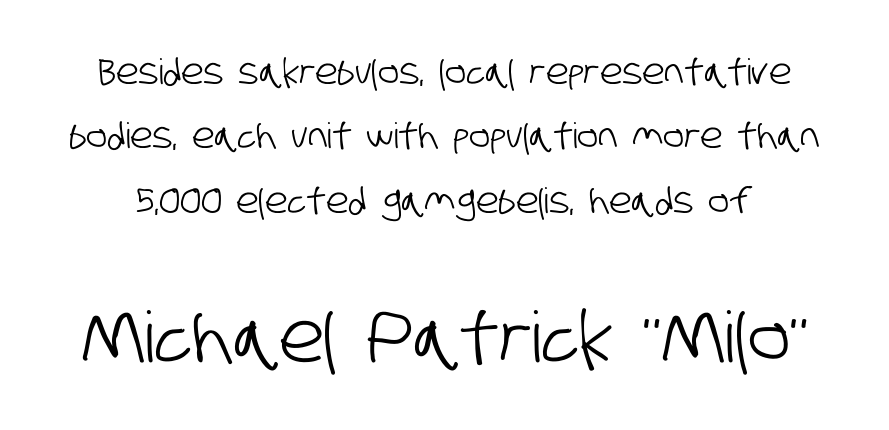
{"serif": "no", "width": "condensed", "stroke_contrast": "low", "x_height": "large", "monospaced": "no", "underline": "no", "line_spacing_ratio": 1.84, "letter_spacing": "normal", "letter_spacing_em": 0.0, "larger_block": "second", "size_ratio": 2.0, "glyph_px": 70}
